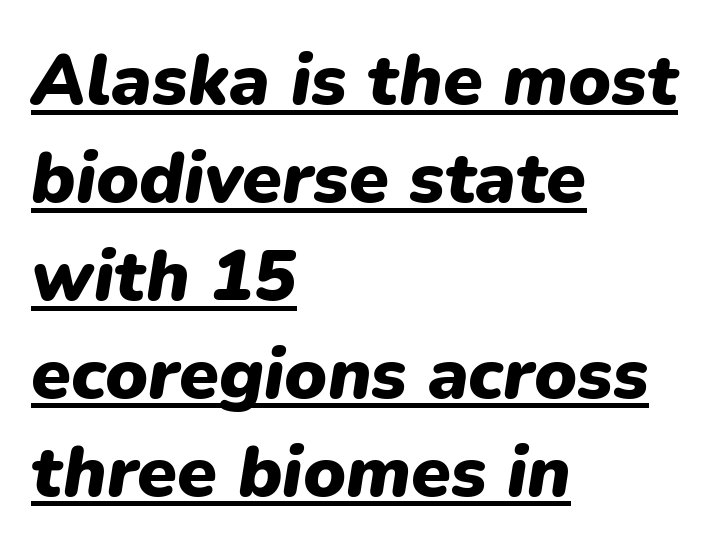
Regarding leading, the lines here are spaced in the standard way. Weight: bold. All the whitespace from short lines collects on the right. Underlining? Definitely there. The passage shown is typed in a proportional face where columns would drift. The face used here has a pronounced slope to its letters.
